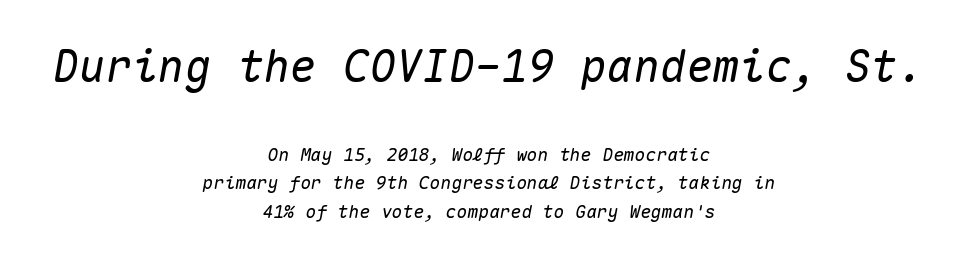
{"italic": "yes", "lean": "right", "slant_degrees": 10, "width": "normal", "stroke_contrast": "medium", "x_height": "medium", "monospaced": "yes", "underline": "no", "align": "center", "line_spacing": "normal", "line_spacing_ratio": 1.58, "letter_spacing": "normal", "letter_spacing_em": 0.0, "larger_block": "first", "size_ratio": 2.44, "glyph_px": 44}
